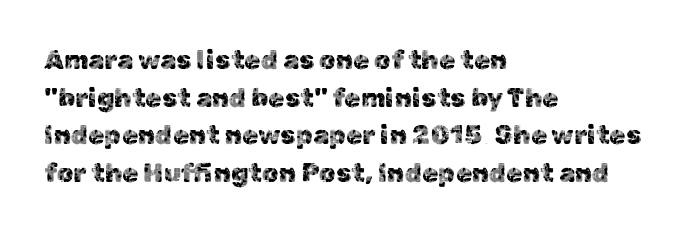
Which margin do the lines hug? The left one — the right edge is uneven. This sample uses plain, unmodified letter spacing. Glance below the letters and you will spot only blank space. Baseline-to-baseline distance is the conventional proportion of letter height.
